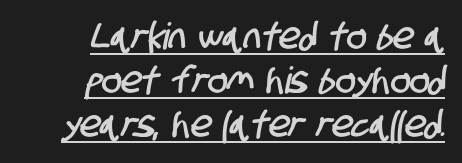
Notice how the passage keeps a crisp vertical edge on the right only. The lettering is marked with a stroke running underneath it. Check where the strokes stop: nothing finishes them off — pure sans. Each letter keeps its own natural width here, so spacing adapts to shape. Default kerning and tracking; the words read as compact shapes.
